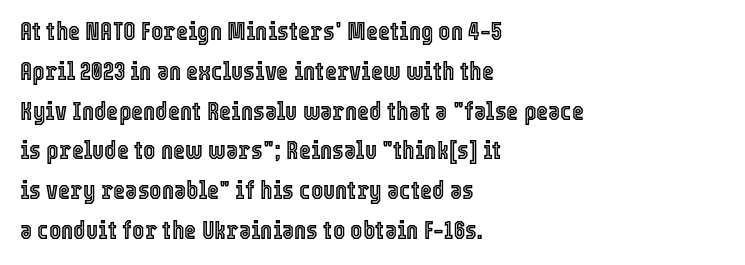
The image shows 26 px text type, upright; set left-aligned, normal line spacing (1.53x), normal letter spacing, not underlined.
